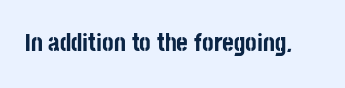
{"italic": "no", "bold": "yes", "underline": "no", "letter_spacing": "normal", "letter_spacing_em": 0.0, "glyph_px": 25}
